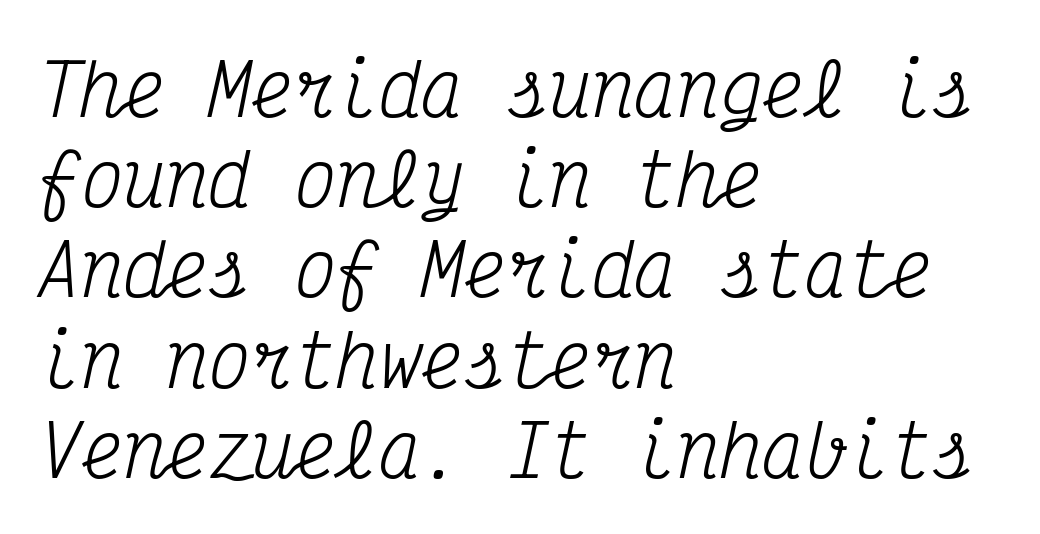
The image shows 71 px regular-weight, condensed serif type, italic (leaning right), monospaced; set left-aligned, normal line spacing (1.27x), normal letter spacing, not underlined; medium stroke contrast and a medium x-height.
